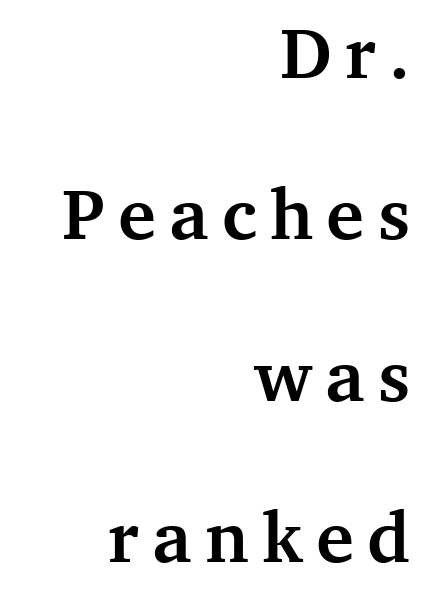
{"serif": "yes", "italic": "no", "bold": "yes", "weight": "semibold", "width": "normal", "stroke_contrast": "medium", "x_height": "medium", "monospaced": "no", "underline": "no", "align": "right", "line_spacing": "loose", "line_spacing_ratio": 2.24, "glyph_px": 72}
